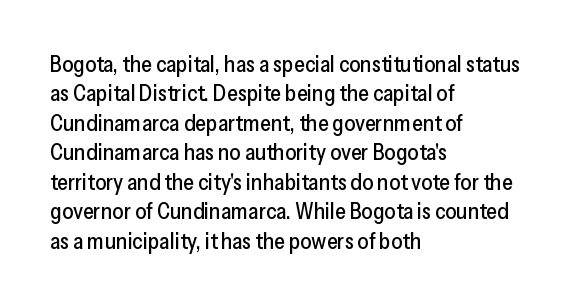
Reading down the block, your eye returns to a fixed left position each line. The type sits square on the baseline with zero lean. The space directly below the letters is spotless. Notice how descenders clear the ascenders below comfortably — that's standard leading. Each word holds together tightly as a unit, with standard inter-letter gaps.
